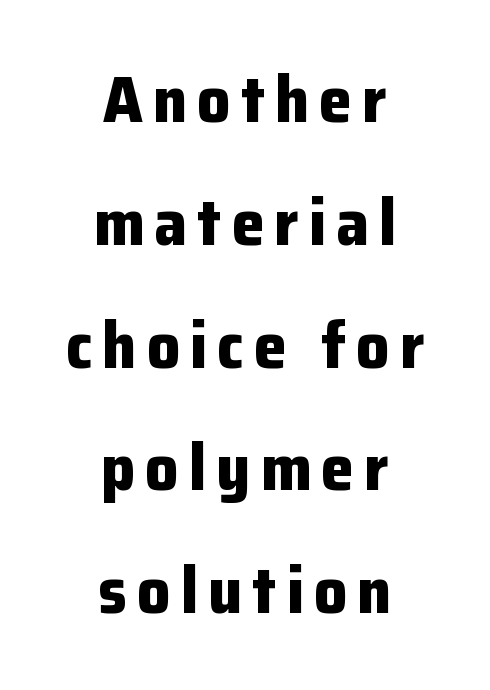
The image shows 66 px bold sans-serif type, upright; set centered, line spacing 1.86x, not underlined; low stroke contrast and a medium x-height.
